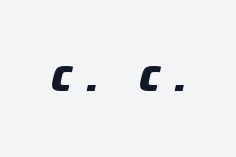
The image shows 36 px heavy type, italic (leaning right); set unusually wide letter spacing (+0.42 em), not underlined; low stroke contrast and a medium x-height.
